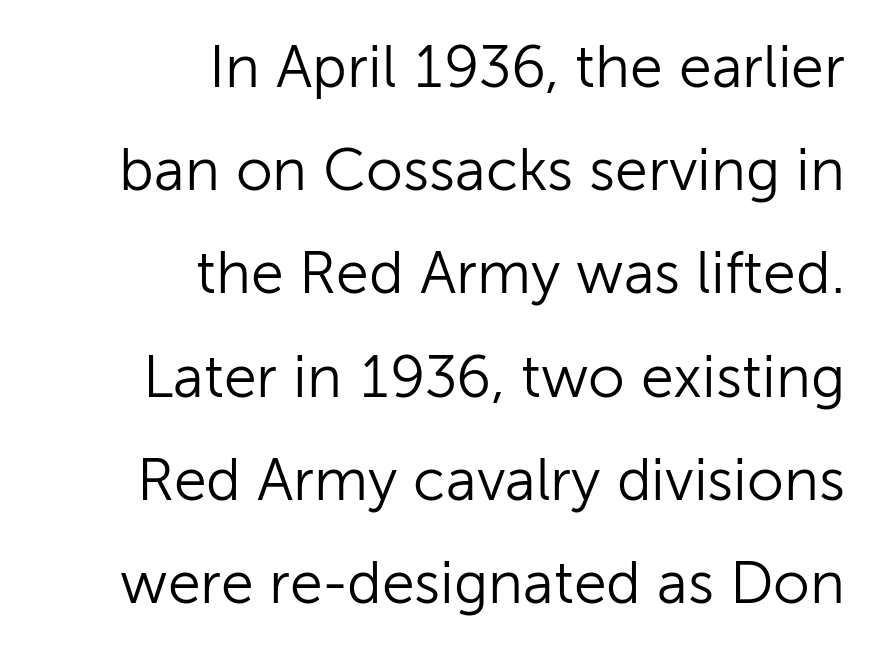
{"serif": "no", "italic": "no", "bold": "no", "weight": "light", "width": "normal", "stroke_contrast": "low", "x_height": "medium", "monospaced": "no", "underline": "no", "align": "right", "line_spacing_ratio": 1.75, "letter_spacing": "normal", "letter_spacing_em": 0.0, "glyph_px": 59}
